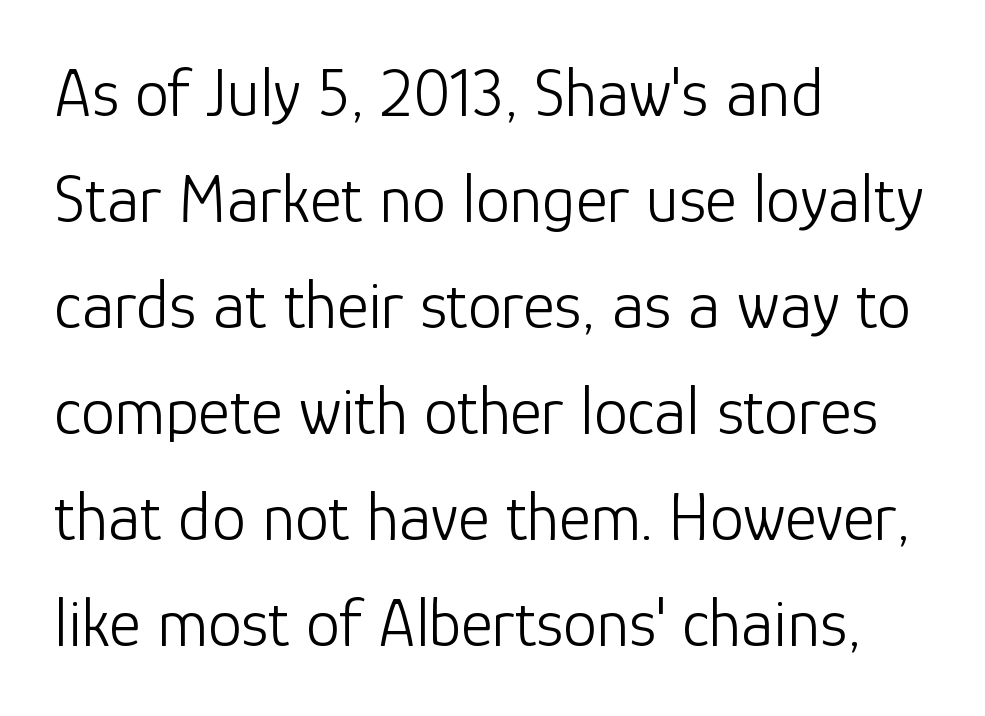
{"serif": "no", "italic": "no", "bold": "no", "weight": "light", "width": "normal", "stroke_contrast": "low", "x_height": "medium", "monospaced": "no", "underline": "no", "align": "left", "line_spacing": "normal", "line_spacing_ratio": 1.56, "letter_spacing": "normal", "letter_spacing_em": 0.0, "glyph_px": 68}
